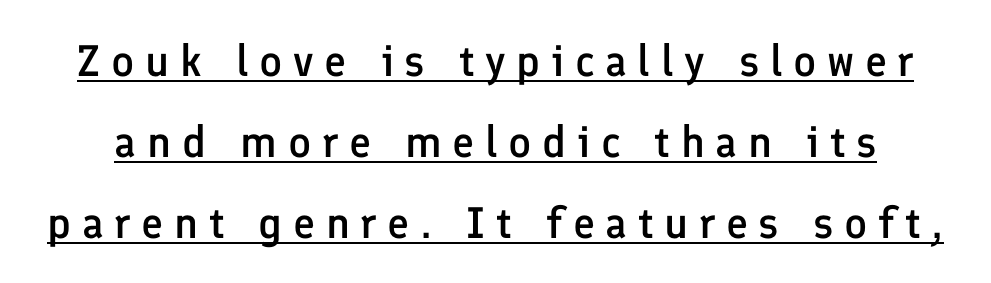
Q: Is the text bold? A: Semi-bold.
Q: Is the text italic (slanted)? A: No, it is upright.
Q: Is the typeface a serif or a sans-serif typeface? A: Sans-serif.
Q: Is the text underlined? A: Yes.
Q: Is the spacing between letters normal or unusually wide? A: Unusually wide.
Q: Width (condensed, normal, or wide)? A: Normal.
Q: Stroke contrast? A: Low.
Q: x-height? A: Medium.
Q: Monospaced? A: No.
